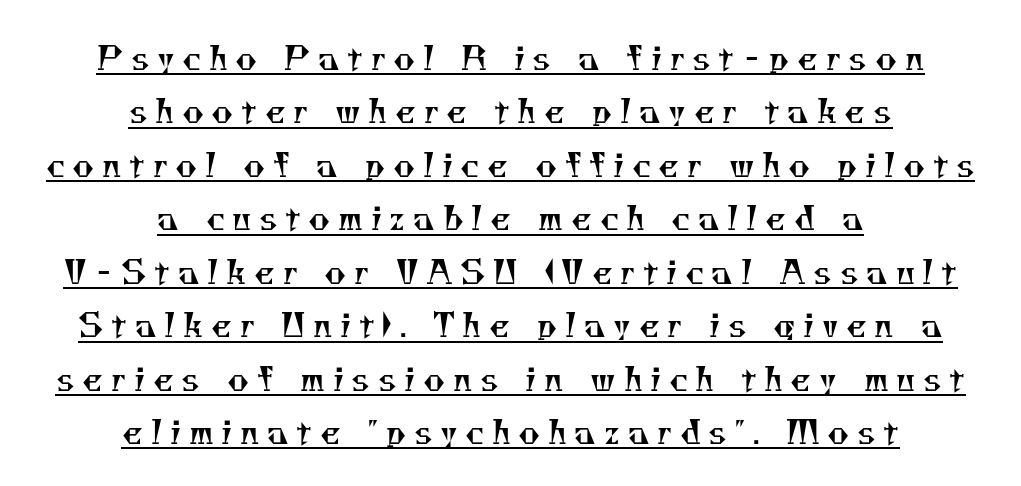
Is this a fixed-width face? No — the glyphs have proportional, varying widths. Letter spacing: wide. Caption: lettering with a line underneath. The rendering shows small feet on the letterforms — a serif design. The font sits on the lighter half of the weight spectrum, regular included.
